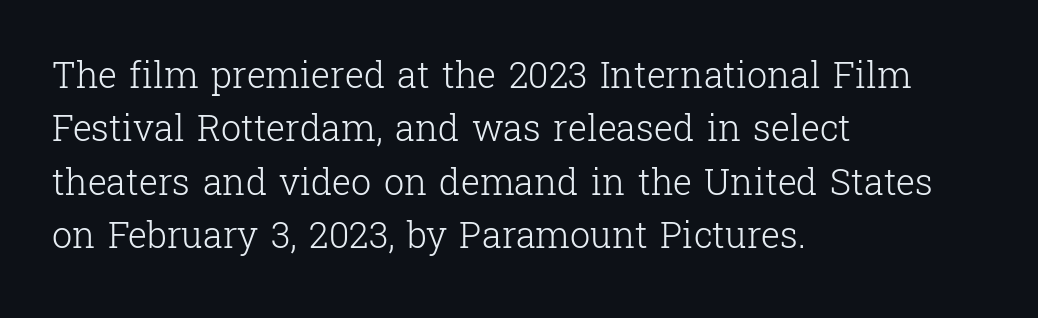
{"serif": "yes", "italic": "no", "bold": "no", "weight": "light", "width": "normal", "stroke_contrast": "low", "x_height": "medium", "monospaced": "no", "underline": "no", "align": "left", "line_spacing": "normal", "line_spacing_ratio": 1.48, "letter_spacing": "normal", "letter_spacing_em": 0.0, "glyph_px": 36}
